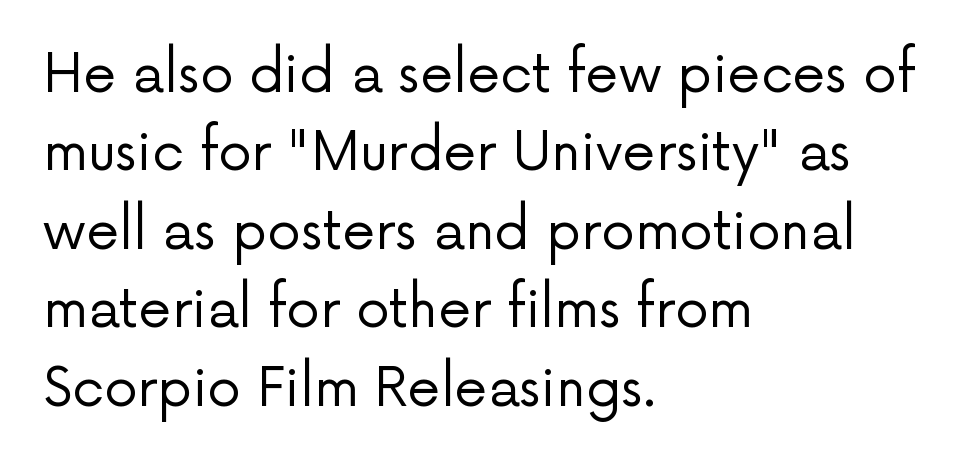
Q: Is the text bold? A: No.
Q: Is the text italic (slanted)? A: No, it is upright.
Q: Is the typeface a serif or a sans-serif typeface? A: Sans-serif.
Q: Is the text underlined? A: No.
Q: How is the paragraph aligned? A: Left-aligned.
Q: Is the spacing between letters normal or unusually wide? A: Normal.
Q: Is the spacing between lines tight, normal or loose? A: Normal.
Q: Width (condensed, normal, or wide)? A: Normal.
Q: Stroke contrast? A: Low.
Q: x-height? A: Medium.
Q: Monospaced? A: No.
